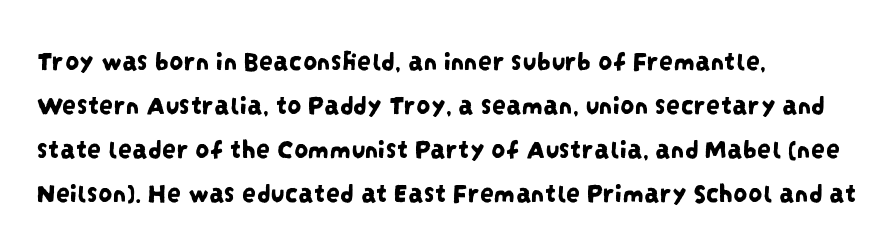
{"serif": "no", "width": "condensed", "stroke_contrast": "low", "x_height": "large", "monospaced": "no", "underline": "no", "align": "left", "line_spacing": "normal", "line_spacing_ratio": 1.57, "letter_spacing": "normal", "letter_spacing_em": 0.0, "glyph_px": 28}
